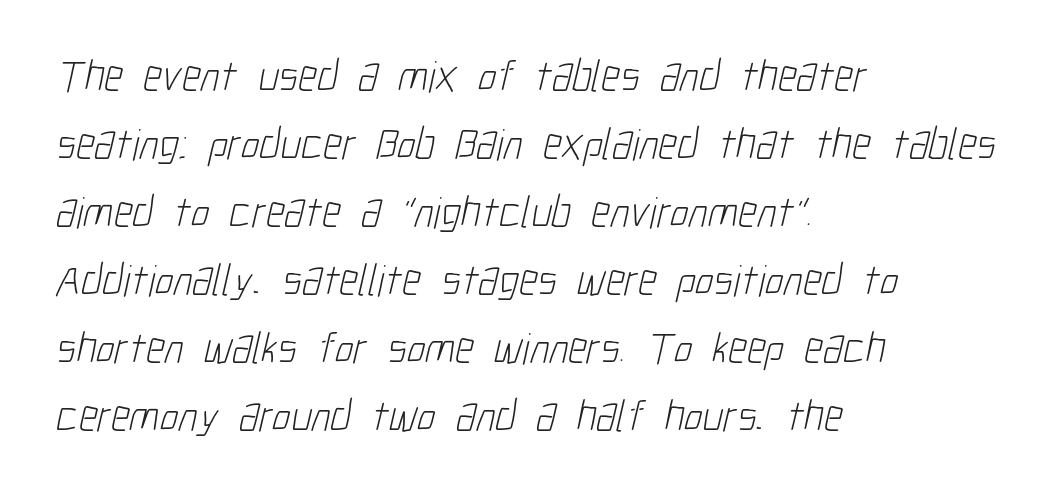
On a weight scale, this lands at 450 or below. Line beginnings align vertically; line endings do not. Default kerning and tracking; the words read as compact shapes. Look at the bottom of the vertical strokes: they stop flat, with no serifs. The line-height multiplier appears to be the usual default. Type without underlining.
